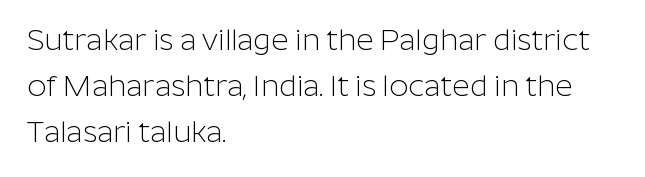
{"serif": "no", "italic": "no", "bold": "no", "weight": "light", "width": "normal", "stroke_contrast": "low", "x_height": "medium", "monospaced": "no", "underline": "no", "align": "left", "line_spacing": "normal", "line_spacing_ratio": 1.53, "letter_spacing": "normal", "letter_spacing_em": 0.0, "glyph_px": 30}
